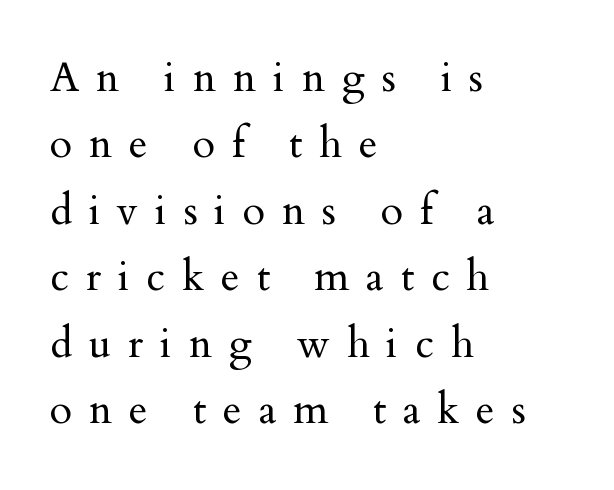
The image shows 41 px regular-weight serif type, upright; set left-aligned, normal line spacing (1.62x), unusually wide letter spacing (+0.41 em), not underlined; medium stroke contrast and a small x-height.
